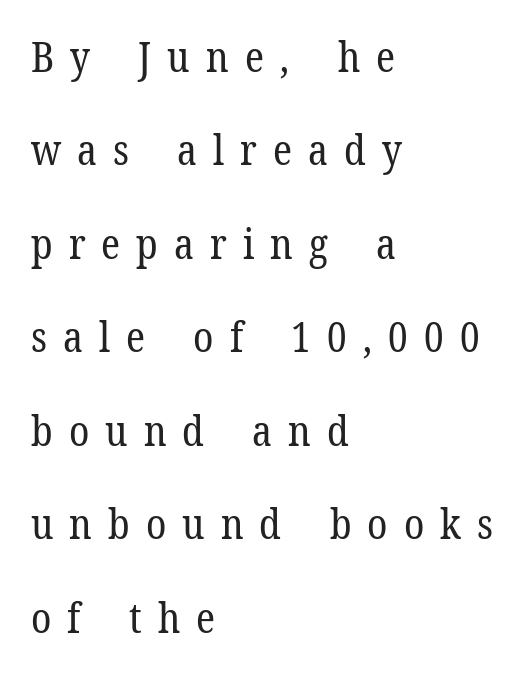
{"serif": "yes", "italic": "no", "bold": "no", "weight": "regular", "width": "normal", "stroke_contrast": "low", "x_height": "medium", "monospaced": "no", "underline": "no", "align": "left", "line_spacing": "loose", "line_spacing_ratio": 2.28, "letter_spacing": "wide", "letter_spacing_em": 0.39, "glyph_px": 41}
